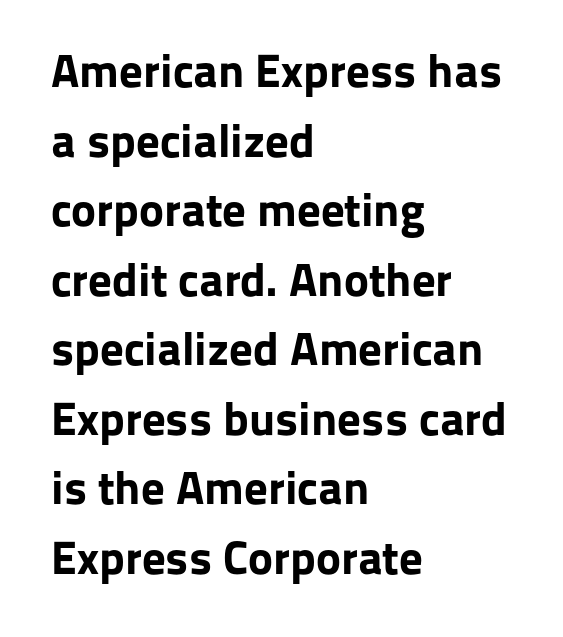
{"serif": "no", "italic": "no", "bold": "yes", "weight": "bold", "width": "normal", "stroke_contrast": "low", "x_height": "medium", "monospaced": "no", "underline": "no", "align": "left", "line_spacing": "normal", "line_spacing_ratio": 1.48, "letter_spacing": "normal", "letter_spacing_em": 0.0, "glyph_px": 47}
